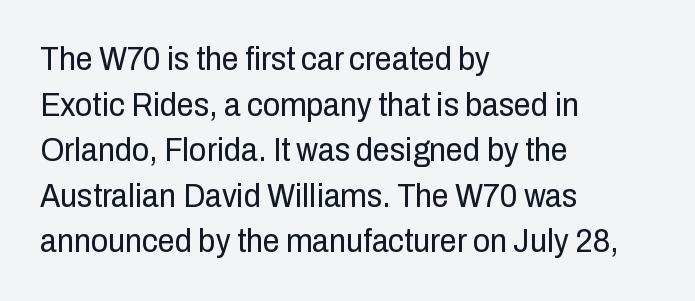
{"serif": "no", "italic": "no", "bold": "no", "weight": "regular", "width": "condensed", "stroke_contrast": "low", "x_height": "medium", "monospaced": "no", "underline": "no", "align": "left", "line_spacing": "normal", "line_spacing_ratio": 1.34, "letter_spacing": "normal", "letter_spacing_em": 0.0, "glyph_px": 34}
